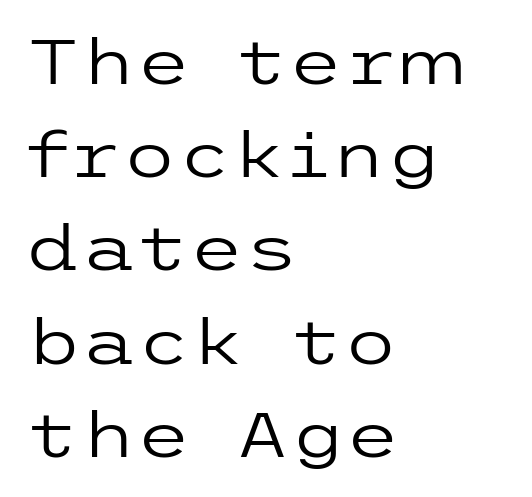
Every character sits straight up, as roman type does. Honestly, the row spacing looks completely unremarkable. Has an underline been added? It has not. You could call the tracking neutral — neither tight nor loose. Weight class: somewhere from thin through regular.
